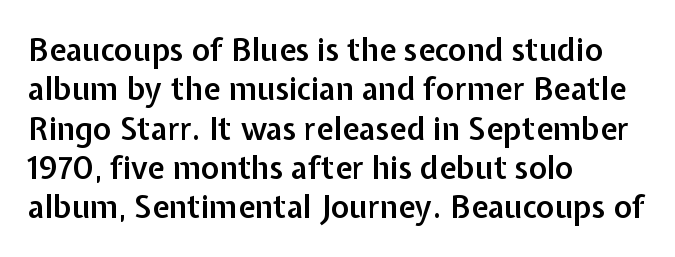
{"serif": "no", "italic": "no", "bold": "semi", "weight": "semibold", "width": "normal", "stroke_contrast": "low", "x_height": "medium", "monospaced": "no", "underline": "no", "align": "left", "line_spacing": "normal", "line_spacing_ratio": 1.27, "letter_spacing": "normal", "letter_spacing_em": 0.0, "glyph_px": 31}
